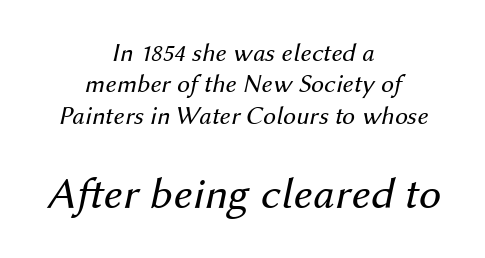
The image shows 45 px regular-weight type, italic (leaning right); set centered, line spacing 1.21x, normal letter spacing, not underlined; the second (bottom) block is 1.73x larger; medium stroke contrast and a medium x-height.
